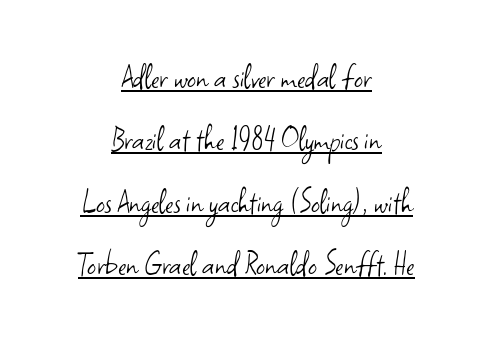
The image shows 35 px light sans-serif type; set centered, line spacing 1.78x, normal letter spacing, underlined; low stroke contrast and a small x-height.
